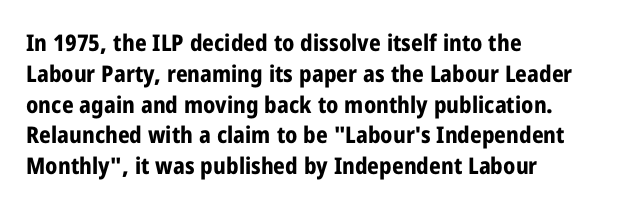
{"italic": "no", "bold": "yes", "underline": "no", "align": "left", "line_spacing": "normal", "line_spacing_ratio": 1.34, "letter_spacing": "normal", "letter_spacing_em": 0.0, "glyph_px": 23}
